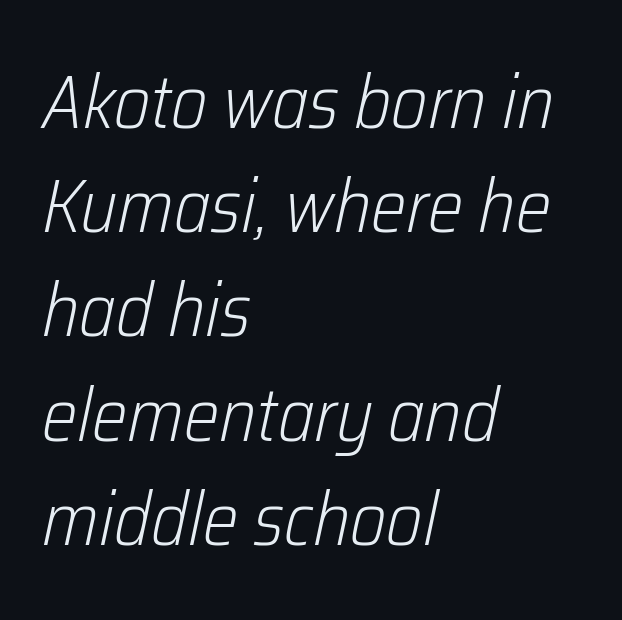
{"italic": "yes", "lean": "right", "slant_degrees": 12, "bold": "no", "weight": "light", "width": "condensed", "stroke_contrast": "low", "x_height": "medium", "monospaced": "no", "underline": "no", "align": "left", "line_spacing": "normal", "line_spacing_ratio": 1.39, "letter_spacing": "normal", "letter_spacing_em": 0.0, "glyph_px": 75}
